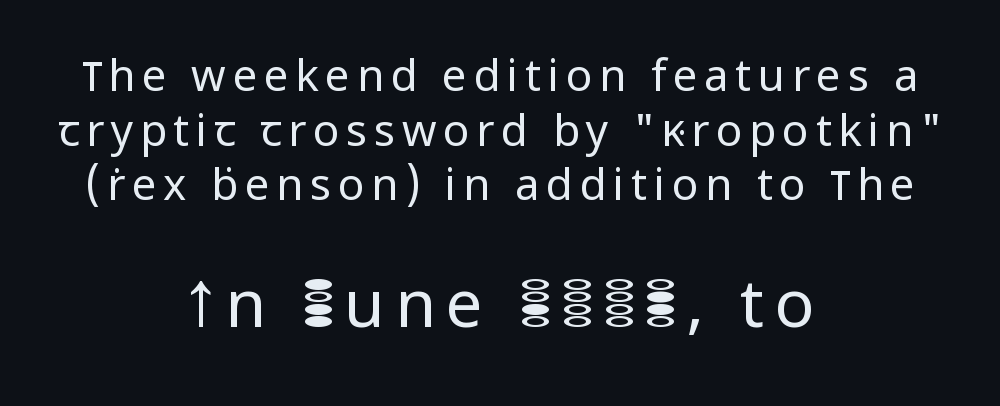
Horizontal alignment here is central, giving a formal, balanced look. The glyphs in this specimen are sans serif. The following chunk of copy outweighs the initial chunk in type size. These lines are rendered in a variable-pitch font.
